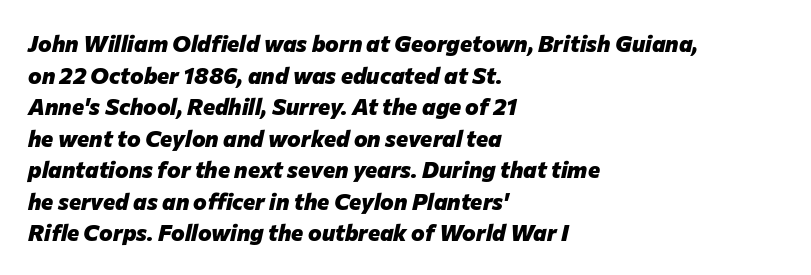
Q: Is the text bold? A: Yes.
Q: Is the text italic (slanted)? A: Yes, it leans right by about 12 degrees.
Q: Is the text underlined? A: No.
Q: How is the paragraph aligned? A: Left-aligned.
Q: Is the spacing between letters normal or unusually wide? A: Normal.
Q: Is the spacing between lines tight, normal or loose? A: Normal.
